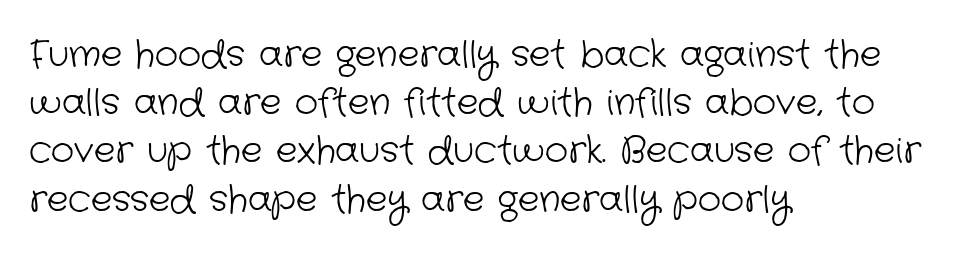
Q: Is the text bold? A: No.
Q: Is the typeface a serif or a sans-serif typeface? A: Sans-serif.
Q: Is the text underlined? A: No.
Q: How is the paragraph aligned? A: Left-aligned.
Q: Is the spacing between letters normal or unusually wide? A: Normal.
Q: Is the spacing between lines tight, normal or loose? A: Normal.
Q: Width (condensed, normal, or wide)? A: Normal.
Q: Stroke contrast? A: Low.
Q: x-height? A: Medium.
Q: Monospaced? A: No.
